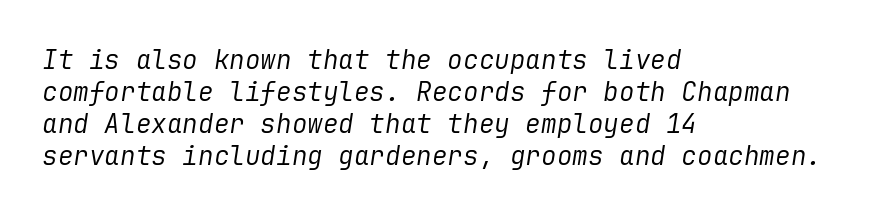
Letters have the restrained weight of plain body copy at most. Clear beneath every line of the passage. Horizontal alignment here is leftward, the default for most running prose. These lines were composed using italics. Letter spacing: default.
